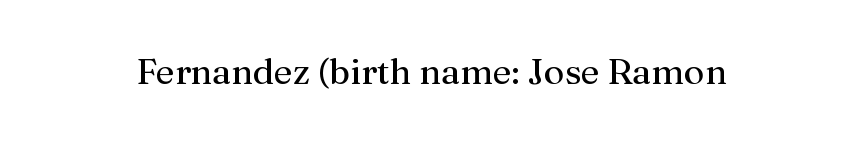
The image shows 36 px regular-weight serif type, upright; set normal letter spacing, not underlined; medium stroke contrast and a medium x-height.
